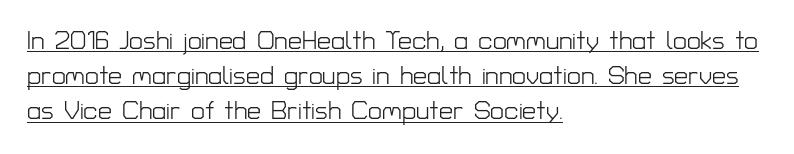
The image shows 25 px text type, upright; set left-aligned, normal line spacing (1.41x), normal letter spacing, underlined.
